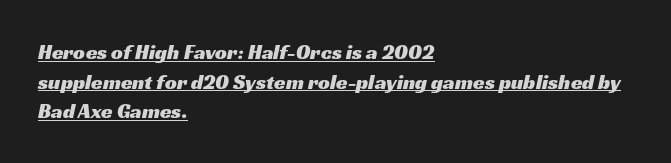
The image shows 21 px text type; set left-aligned, normal line spacing (1.41x), normal letter spacing, underlined.
